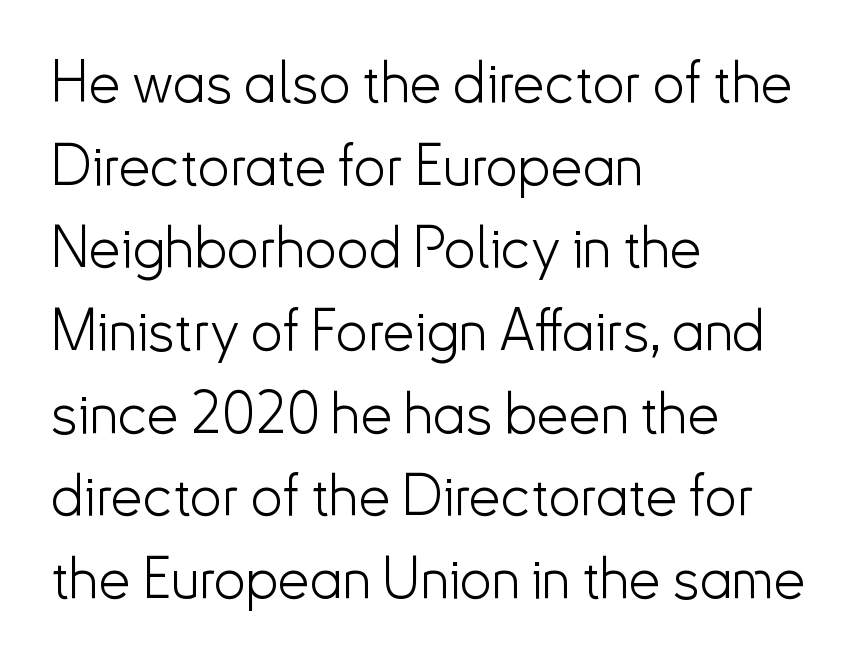
{"serif": "no", "italic": "no", "bold": "no", "weight": "light", "width": "normal", "stroke_contrast": "low", "x_height": "small", "monospaced": "no", "underline": "no", "align": "left", "line_spacing": "normal", "line_spacing_ratio": 1.45, "letter_spacing": "normal", "letter_spacing_em": 0.0, "glyph_px": 57}
